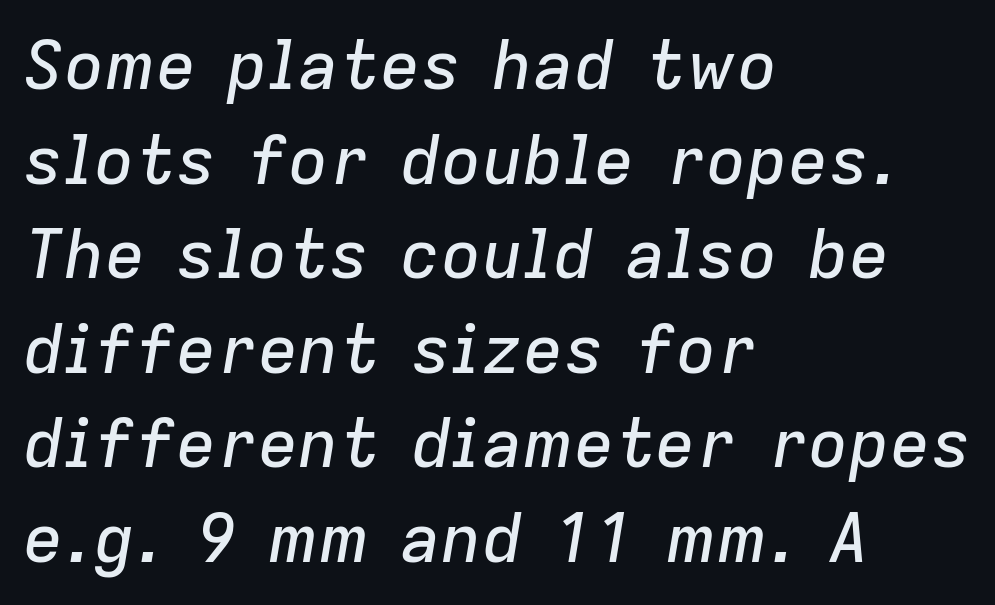
Q: Is the text italic (slanted)? A: Yes, it leans right by about 9 degrees.
Q: Is the text underlined? A: No.
Q: How is the paragraph aligned? A: Left-aligned.
Q: Is the spacing between letters normal or unusually wide? A: Normal.
Q: Is the spacing between lines tight, normal or loose? A: Normal.
Q: Width (condensed, normal, or wide)? A: Normal.
Q: Stroke contrast? A: Low.
Q: x-height? A: Medium.
Q: Monospaced? A: No.
